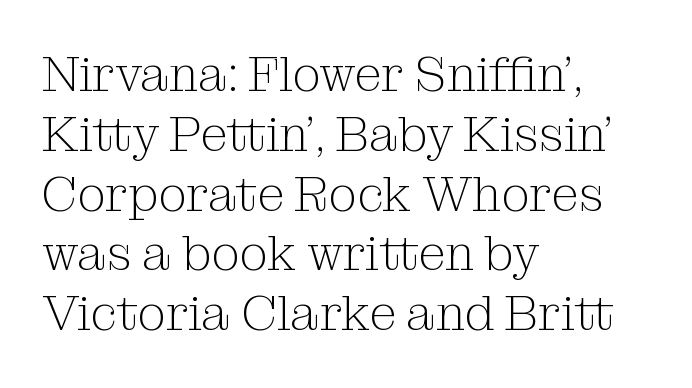
The baseline area is clear. I'd call this a serif setting — the letters wear small feet. Line starts are locked; line ends wander. The rendering keeps characters at their native spacing.
